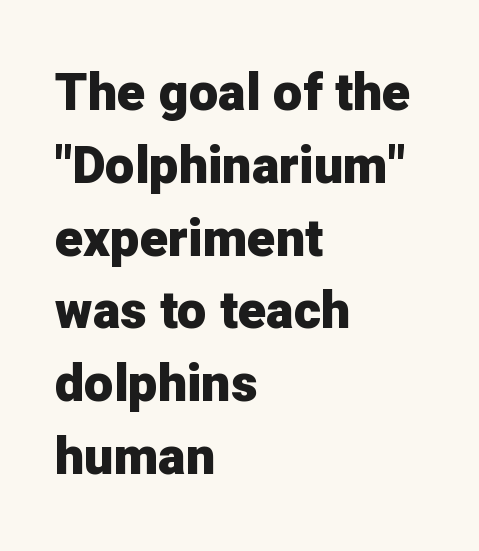
Lines of text with bare space underneath. Plenty of ink on the page — the face is bold. The letters sit at their default tracking, neither squeezed nor spread. This sample is left-justified, so line endings fall wherever the words run out. If you measured baseline to baseline, you'd find a middling distance. Nothing sits at the stroke ends, so this counts as sans-serif.
